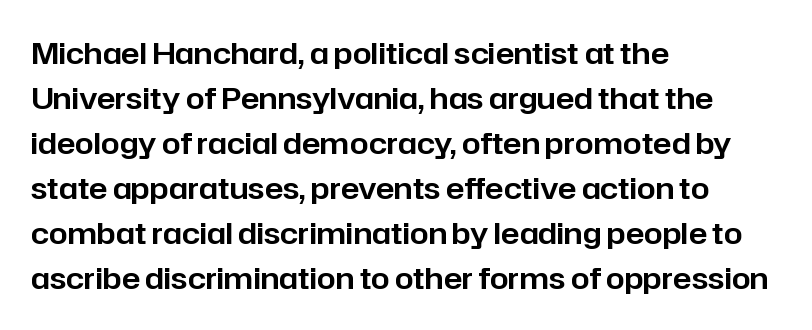
Q: Is the text italic (slanted)? A: No, it is upright.
Q: Is the typeface a serif or a sans-serif typeface? A: Sans-serif.
Q: Is the text underlined? A: No.
Q: How is the paragraph aligned? A: Left-aligned.
Q: Is the spacing between letters normal or unusually wide? A: Normal.
Q: Is the spacing between lines tight, normal or loose? A: Normal.
Q: Width (condensed, normal, or wide)? A: Normal.
Q: Stroke contrast? A: Low.
Q: x-height? A: Medium.
Q: Monospaced? A: No.
